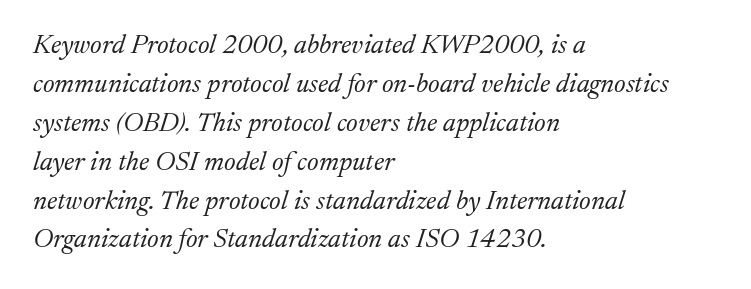
Q: Is the text bold? A: No.
Q: Is the text italic (slanted)? A: Yes, it leans right by about 17 degrees.
Q: Is the text underlined? A: No.
Q: How is the paragraph aligned? A: Left-aligned.
Q: Is the spacing between letters normal or unusually wide? A: Normal.
Q: Is the spacing between lines tight, normal or loose? A: Normal.
